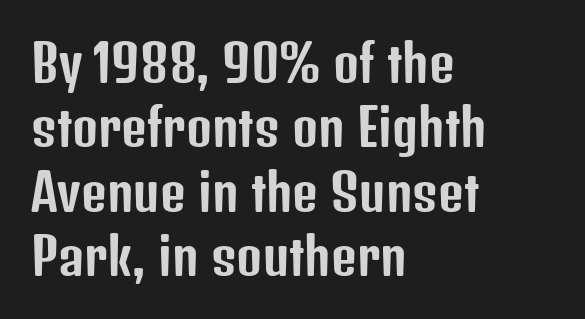
Q: Is the text italic (slanted)? A: No, it is upright.
Q: Is the typeface a serif or a sans-serif typeface? A: Sans-serif.
Q: Is the text underlined? A: No.
Q: How is the paragraph aligned? A: Left-aligned.
Q: Is the spacing between letters normal or unusually wide? A: Normal.
Q: Is the spacing between lines tight, normal or loose? A: Normal.
Q: Width (condensed, normal, or wide)? A: Condensed.
Q: Stroke contrast? A: Low.
Q: x-height? A: Medium.
Q: Monospaced? A: No.
